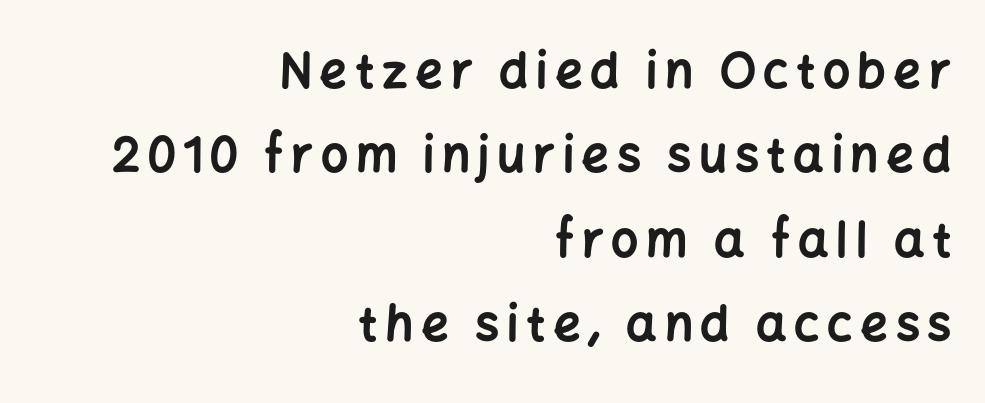
The image shows 48 px bold sans-serif type, upright; set right-aligned, line spacing 1.76x, not underlined; low stroke contrast and a medium x-height.
